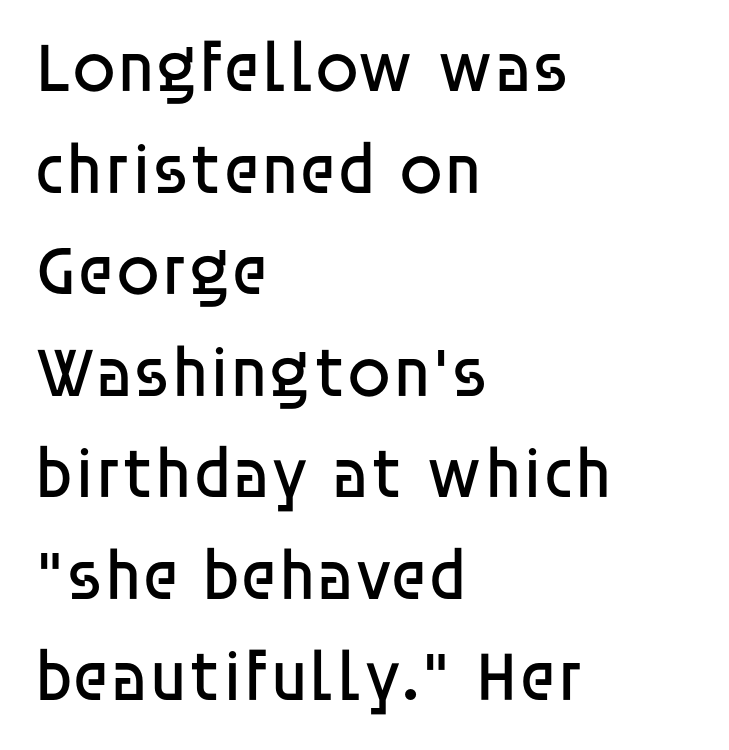
The image shows 71 px regular-weight sans-serif type, upright; set left-aligned, normal line spacing (1.43x), normal letter spacing, not underlined; low stroke contrast and a large x-height.
